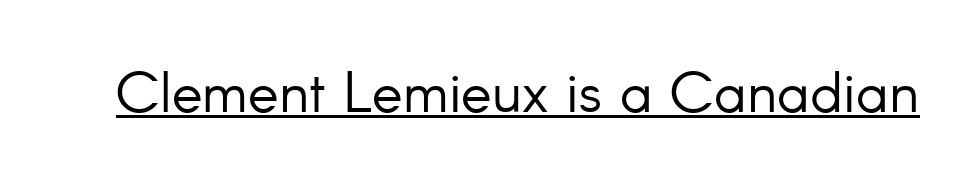
The image shows 58 px light sans-serif type, upright; set normal letter spacing, underlined; low stroke contrast and a small x-height.
